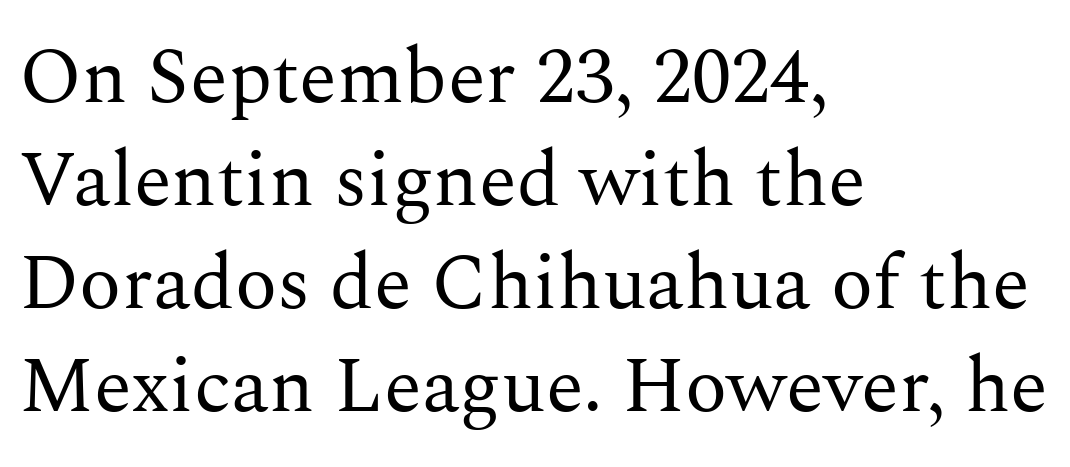
The image shows 78 px regular-weight serif type, upright; set left-aligned, normal line spacing (1.32x), normal letter spacing, not underlined; medium stroke contrast and a medium x-height.
